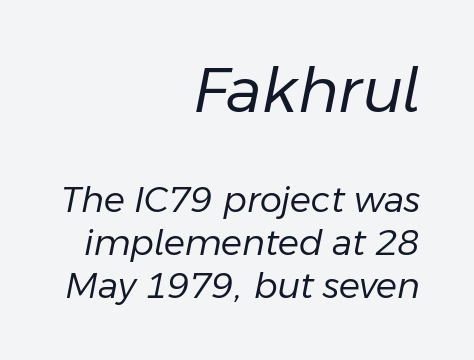
The image shows 62 px regular-weight type, italic (leaning right); set right-aligned, line spacing 1.22x, normal letter spacing, not underlined; the first (top) block is 1.77x larger; low stroke contrast and a medium x-height.
